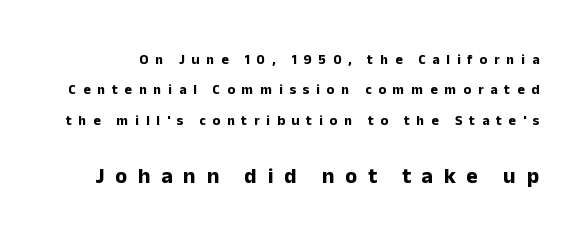
Typesetter's note — lower block bumped up in size, upper block left smaller. Widely set lines give the paragraph a tall, airy silhouette. Underlining? Definitely not there. How are the letters spaced? Widely, with obvious added tracking. Strokes here are thick enough to call this a true bold. Designer's note — italics off, roman on.
